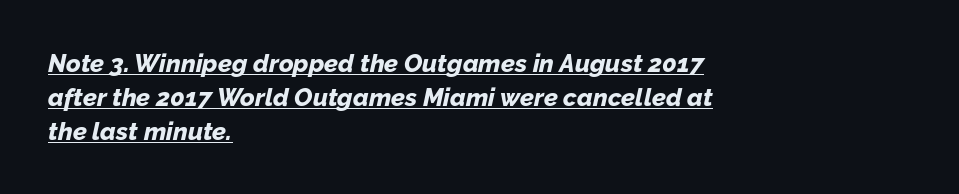
Q: Is the text bold? A: Yes.
Q: Is the text italic (slanted)? A: Yes, it leans right by about 12 degrees.
Q: Is the text underlined? A: Yes.
Q: How is the paragraph aligned? A: Left-aligned.
Q: Is the spacing between letters normal or unusually wide? A: Normal.
Q: Is the spacing between lines tight, normal or loose? A: Normal.
